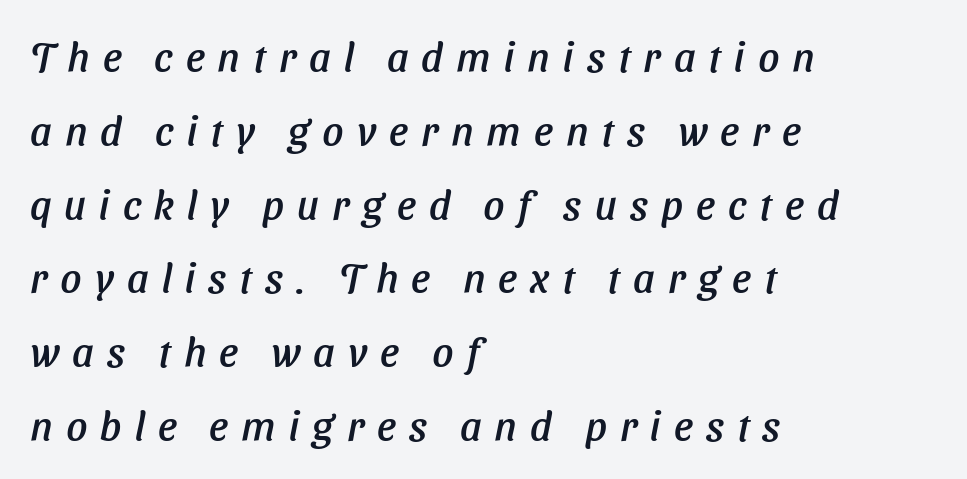
{"italic": "yes", "lean": "right", "slant_degrees": 11, "width": "normal", "stroke_contrast": "low", "x_height": "medium", "monospaced": "no", "underline": "no", "align": "left", "line_spacing_ratio": 1.8, "letter_spacing": "wide", "letter_spacing_em": 0.32, "glyph_px": 41}
